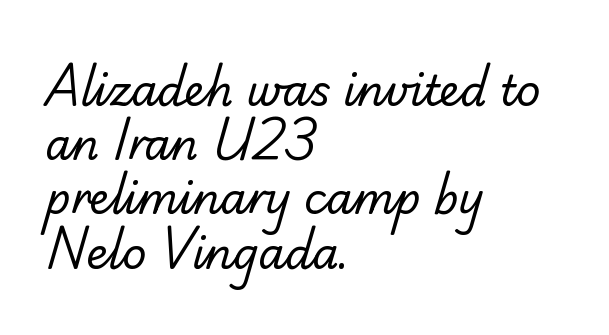
Weight: in the light-to-regular range. Characters follow at the spacing the type designer built in. This rendering features lettering with no underline. Which margin do the lines hug? The left one — the right edge is uneven. Notice how descenders clear the ascenders below comfortably — that's standard leading.
